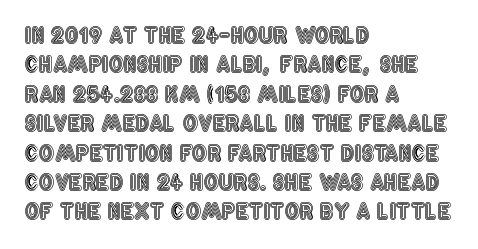
{"italic": "no", "underline": "no", "align": "left", "line_spacing": "normal", "line_spacing_ratio": 1.4, "letter_spacing": "normal", "letter_spacing_em": 0.0, "glyph_px": 21}
